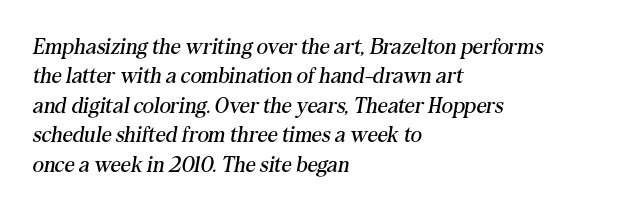
Q: Is the text bold? A: No.
Q: Is the text italic (slanted)? A: Yes, it leans right by about 10 degrees.
Q: Is the text underlined? A: No.
Q: How is the paragraph aligned? A: Left-aligned.
Q: Is the spacing between letters normal or unusually wide? A: Normal.
Q: Is the spacing between lines tight, normal or loose? A: Normal.
